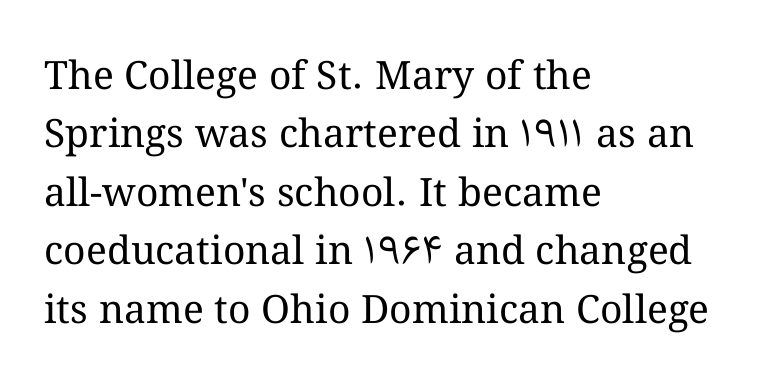
The image shows 39 px regular-weight type, upright; set left-aligned, normal line spacing (1.5x), normal letter spacing, not underlined; medium stroke contrast and a medium x-height.
